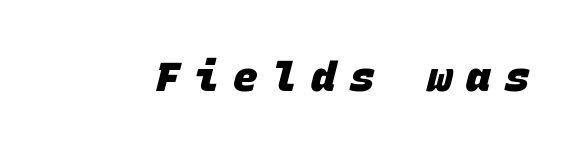
Do the characters align in a grid? Yes, the font is monospaced. The tracking reads as deliberately expanded to a designer's eye. The passage shown is typeset with a sans-serif family. Strokes here are thick enough to call this a true bold.
